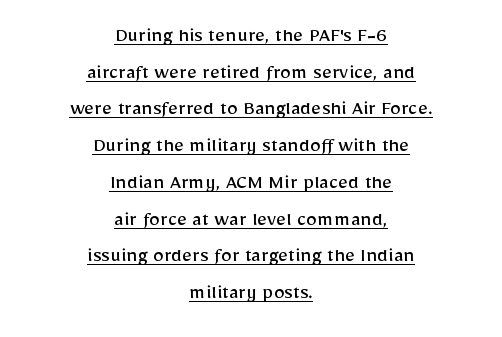
Q: Is the text bold? A: No.
Q: Is the text italic (slanted)? A: No, it is upright.
Q: Is the text underlined? A: Yes.
Q: How is the paragraph aligned? A: Centered.
Q: Is the spacing between letters normal or unusually wide? A: Normal.
Q: Is the spacing between lines tight, normal or loose? A: Normal.
